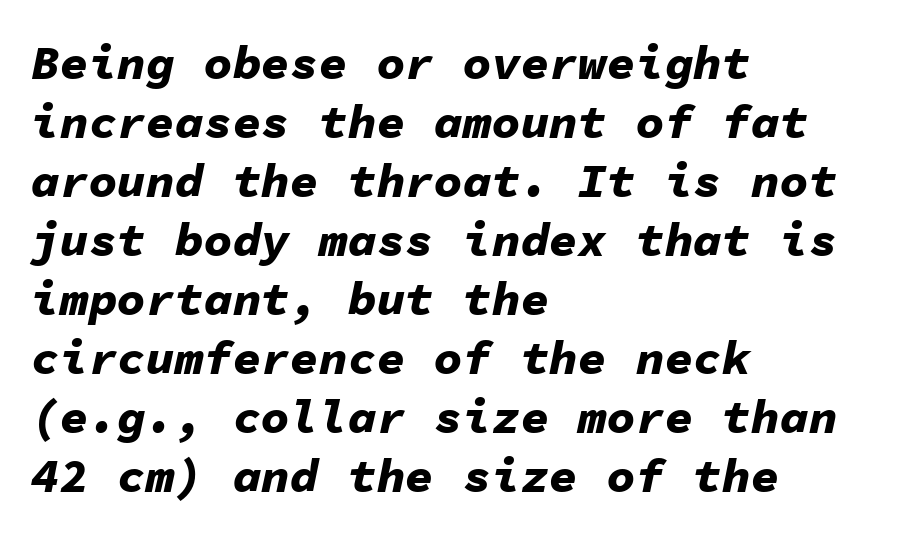
The ragged edge is on the right, which tells us the setting is flush left. Nothing unusual about the tracking: characters are spaced as the font intends. Designer's note — italics engaged. Plenty of ink on the page — the face is bold.
